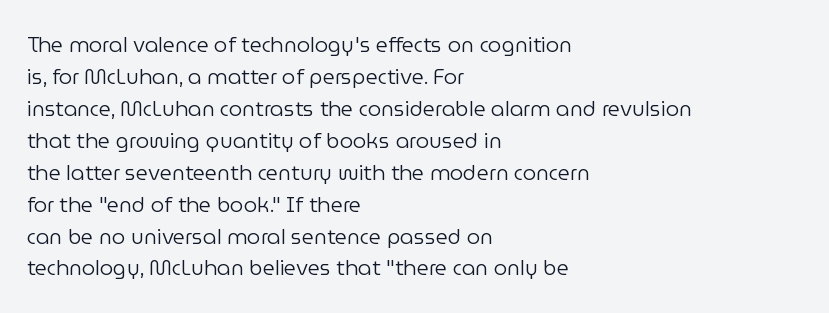
Q: Is the text bold? A: No.
Q: Is the text italic (slanted)? A: No, it is upright.
Q: Is the text underlined? A: No.
Q: How is the paragraph aligned? A: Left-aligned.
Q: Is the spacing between letters normal or unusually wide? A: Normal.
Q: Is the spacing between lines tight, normal or loose? A: Normal.
